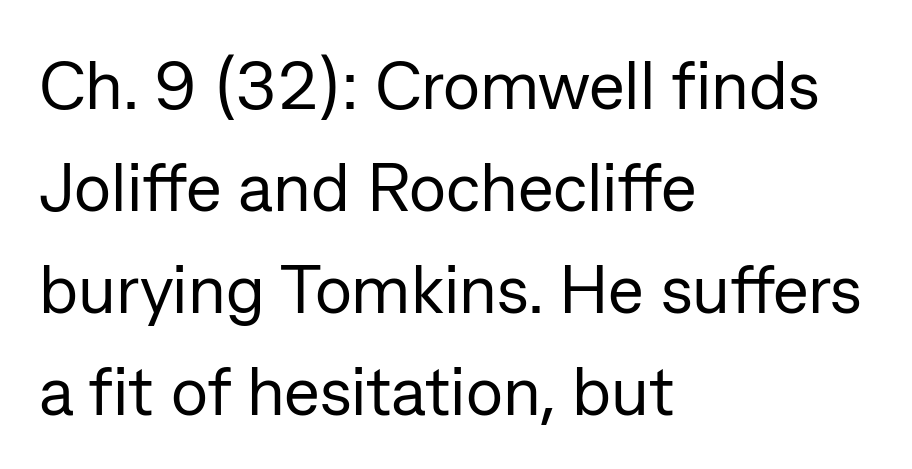
The image shows 68 px regular-weight sans-serif type, upright; set left-aligned, normal line spacing (1.5x), normal letter spacing, not underlined; low stroke contrast and a medium x-height.
